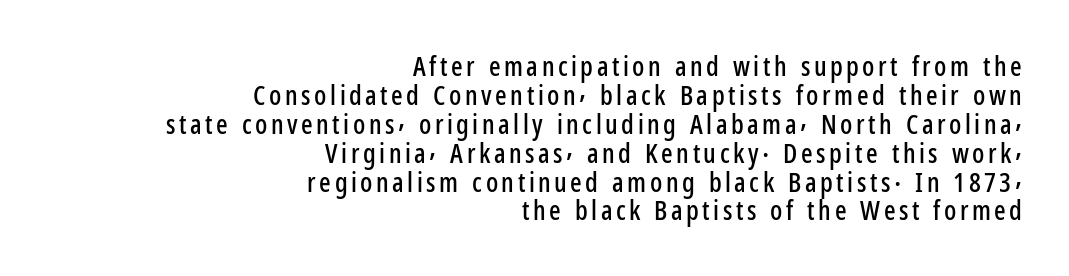
{"italic": "no", "underline": "no", "align": "right", "line_spacing": "tight", "line_spacing_ratio": 1.07, "glyph_px": 27}
